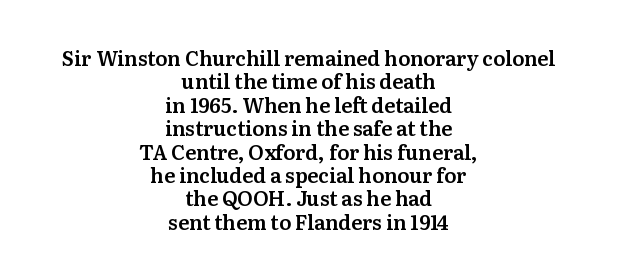
The image shows 20 px text type, upright; set centered, line spacing 1.17x, normal letter spacing, not underlined.
